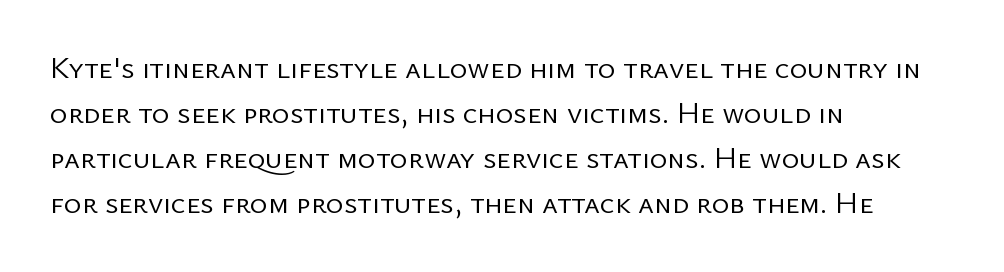
Is this a heavy cut? Hardly; it is regular or lighter. This is sans-serif lettering, the kind often seen on screens and signage. The rows are spaced the way most documents space them. Characters follow at the spacing the type designer built in.
